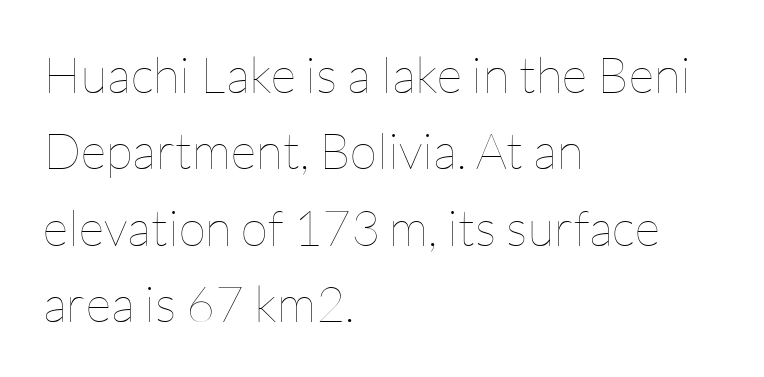
Think standard paragraph weight, or any step lighter than that. This sample uses plain, unmodified letter spacing. The passage shown is typed in a proportional face where columns would drift. Each new line begins a customary step beneath the previous one. The paragraph shown leans on its left margin.
